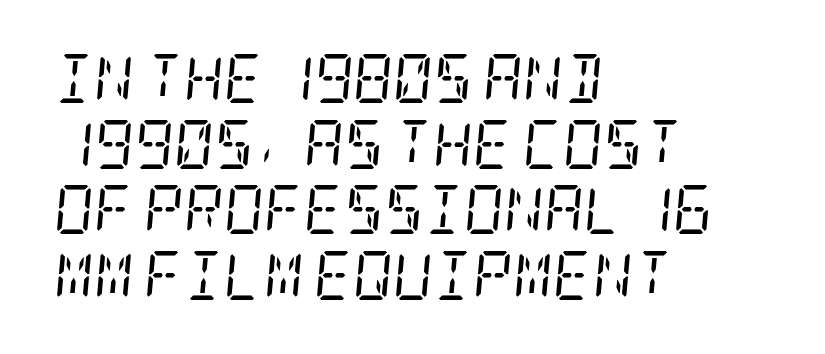
The image shows 49 px regular-weight, condensed serif type, italic (leaning right); set left-aligned, normal line spacing (1.34x), normal letter spacing, not underlined; low stroke contrast and a large x-height.
